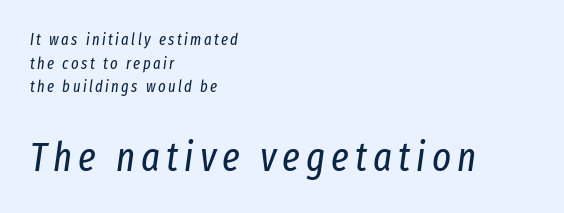
Q: Is the text bold? A: No.
Q: Is the text italic (slanted)? A: Yes, it leans right by about 8 degrees.
Q: Is the text underlined? A: No.
Q: How is the paragraph aligned? A: Left-aligned.
Q: Is the spacing between lines tight, normal or loose? A: Normal.
Q: Which block of text is set in a larger size, the first (top) or the second (bottom)? A: The second (bottom) one.
Q: Width (condensed, normal, or wide)? A: Condensed.
Q: Stroke contrast? A: Low.
Q: x-height? A: Medium.
Q: Monospaced? A: No.
